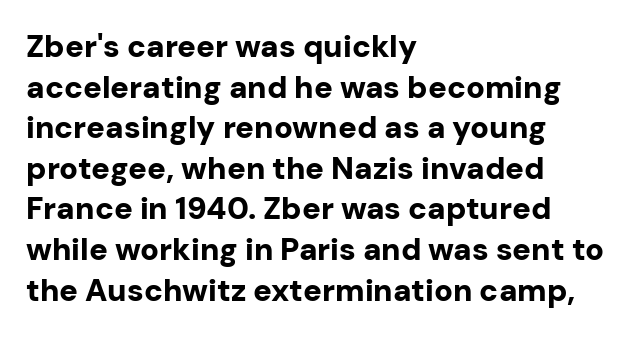
Q: Is the text bold? A: Yes.
Q: Is the text italic (slanted)? A: No, it is upright.
Q: Is the typeface a serif or a sans-serif typeface? A: Sans-serif.
Q: Is the text underlined? A: No.
Q: How is the paragraph aligned? A: Left-aligned.
Q: Is the spacing between letters normal or unusually wide? A: Normal.
Q: Is the spacing between lines tight, normal or loose? A: Normal.
Q: Width (condensed, normal, or wide)? A: Normal.
Q: Stroke contrast? A: Low.
Q: x-height? A: Medium.
Q: Monospaced? A: No.
